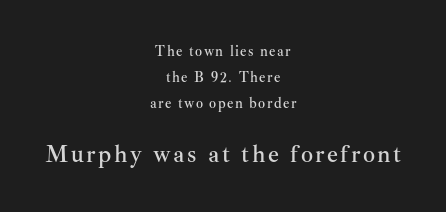
Q: Is the text italic (slanted)? A: No, it is upright.
Q: Is the text underlined? A: No.
Q: How is the paragraph aligned? A: Centered.
Q: Which block of text is set in a larger size, the first (top) or the second (bottom)? A: The second (bottom) one.
